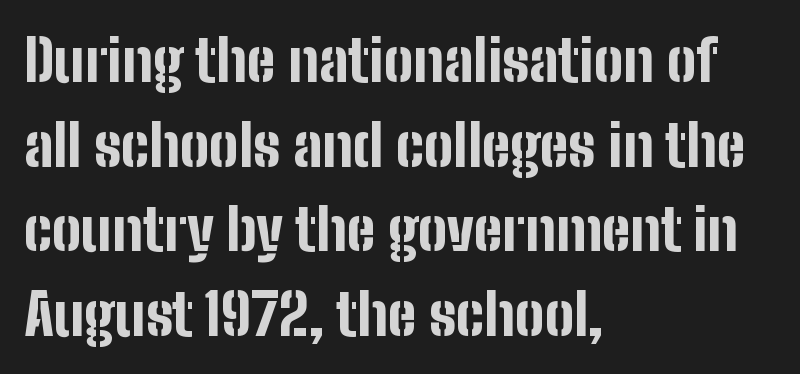
Type without underlining. The rendering uses a moderate line-height, typical for paragraphs. Here the designer chose a conventional face with non-uniform glyph widths. The ragged edge is on the right, which tells us the setting is flush left. The typeface chosen for these lines omits serifs. Each word holds together tightly as a unit, with standard inter-letter gaps.
